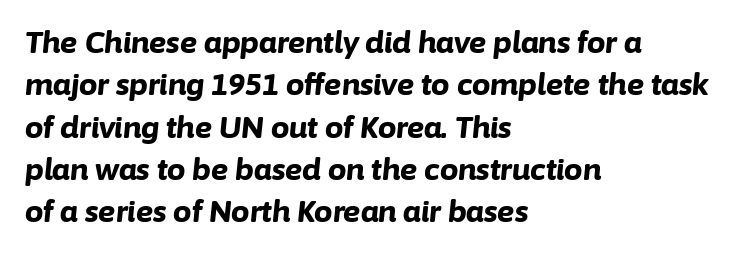
The image shows 29 px bold type, italic (leaning right); set left-aligned, normal line spacing (1.46x), normal letter spacing, not underlined; low stroke contrast and a medium x-height.
